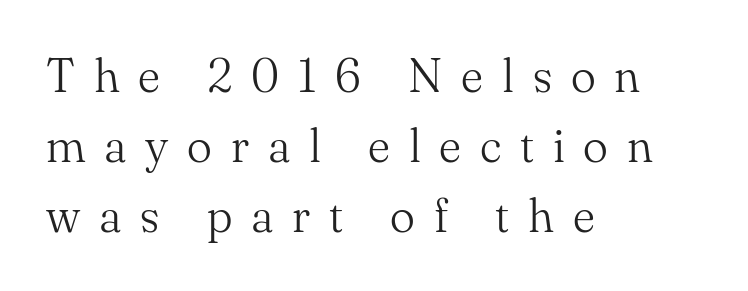
Q: Is the text bold? A: No.
Q: Is the text italic (slanted)? A: No, it is upright.
Q: Is the typeface a serif or a sans-serif typeface? A: Serif.
Q: Is the text underlined? A: No.
Q: How is the paragraph aligned? A: Left-aligned.
Q: Is the spacing between letters normal or unusually wide? A: Unusually wide.
Q: Is the spacing between lines tight, normal or loose? A: Normal.
Q: Width (condensed, normal, or wide)? A: Normal.
Q: Stroke contrast? A: Medium.
Q: x-height? A: Small.
Q: Monospaced? A: No.
